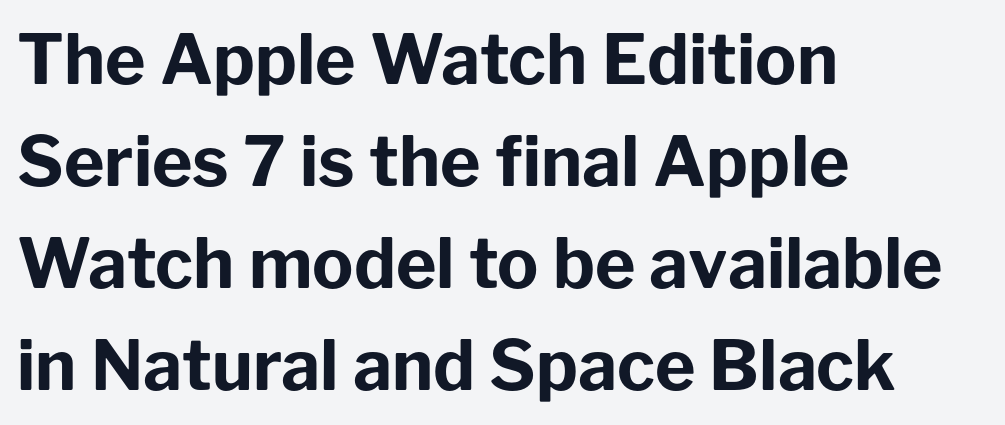
Q: Is the text bold? A: Yes.
Q: Is the text italic (slanted)? A: No, it is upright.
Q: Is the typeface a serif or a sans-serif typeface? A: Sans-serif.
Q: Is the text underlined? A: No.
Q: How is the paragraph aligned? A: Left-aligned.
Q: Is the spacing between letters normal or unusually wide? A: Normal.
Q: Is the spacing between lines tight, normal or loose? A: Normal.
Q: Width (condensed, normal, or wide)? A: Normal.
Q: Stroke contrast? A: Low.
Q: x-height? A: Medium.
Q: Monospaced? A: No.
